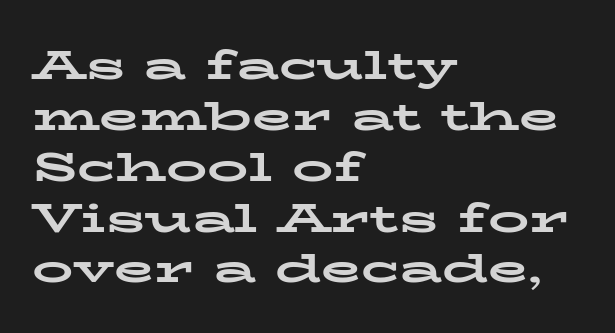
{"serif": "yes", "italic": "no", "bold": "yes", "weight": "bold", "width": "wide", "stroke_contrast": "low", "x_height": "medium", "monospaced": "no", "underline": "no", "align": "left", "line_spacing_ratio": 1.24, "letter_spacing": "normal", "letter_spacing_em": 0.0, "glyph_px": 41}
